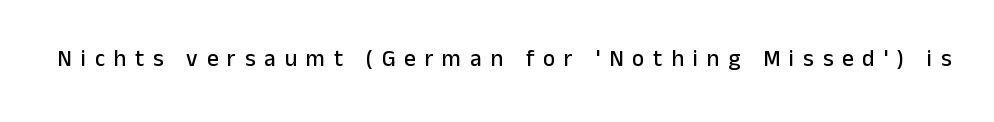
Q: Is the text italic (slanted)? A: No, it is upright.
Q: Is the text underlined? A: No.
Q: Is the spacing between letters normal or unusually wide? A: Unusually wide.
